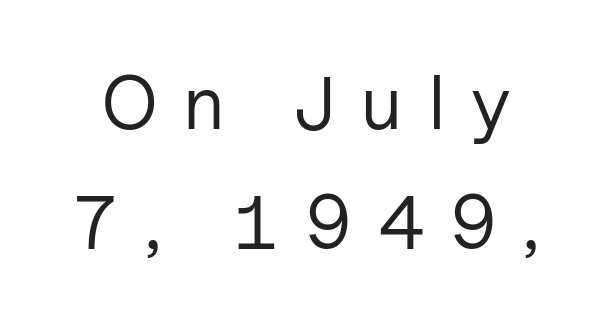
The image shows 76 px regular-weight sans-serif type, upright; set normal line spacing (1.57x), unusually wide letter spacing (+0.33 em), not underlined; low stroke contrast and a medium x-height.
